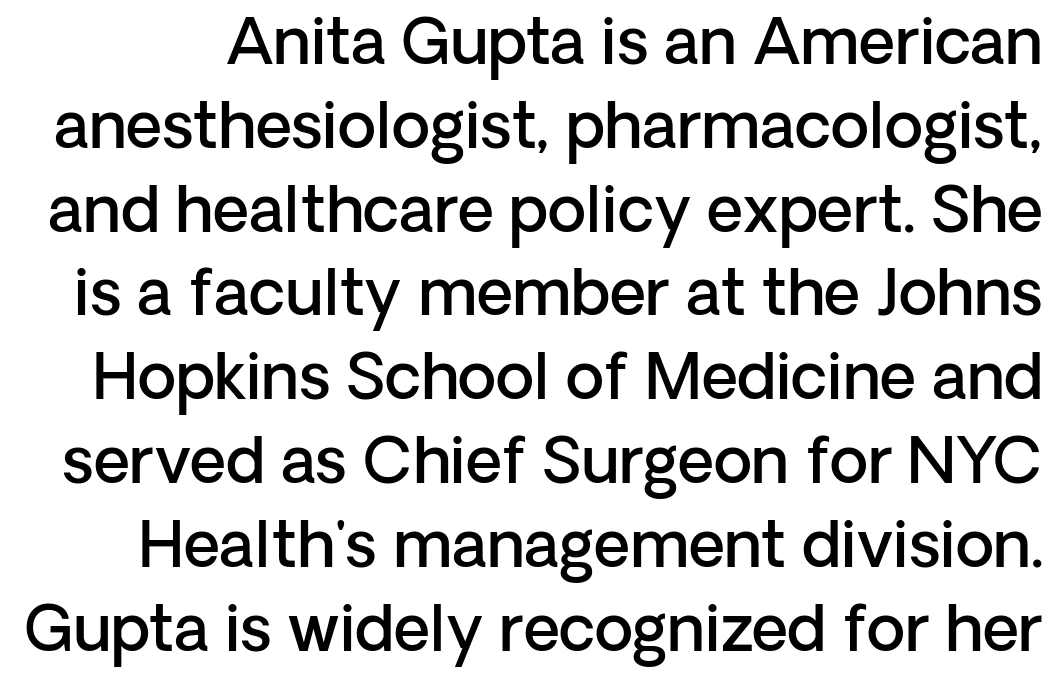
Serif or sans? Sans — the stroke terminals are bare. Nothing unusual about the tracking: characters are spaced as the font intends. Descenders are the only things crossing below the line. In terms of leading, this rendering sits right in the middle. A typesetter would mark this as roman, not italic. The passage shown is typed in a proportional face where columns would drift.
